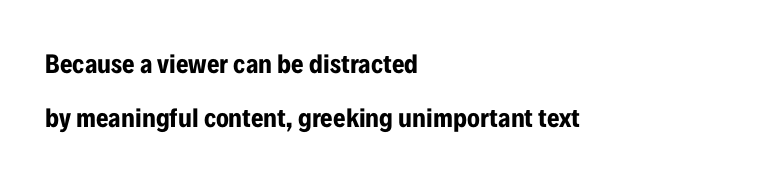
Q: Is the text bold? A: Yes.
Q: Is the text italic (slanted)? A: No, it is upright.
Q: Is the text underlined? A: No.
Q: How is the paragraph aligned? A: Left-aligned.
Q: Is the spacing between letters normal or unusually wide? A: Normal.
Q: Is the spacing between lines tight, normal or loose? A: Loose.
